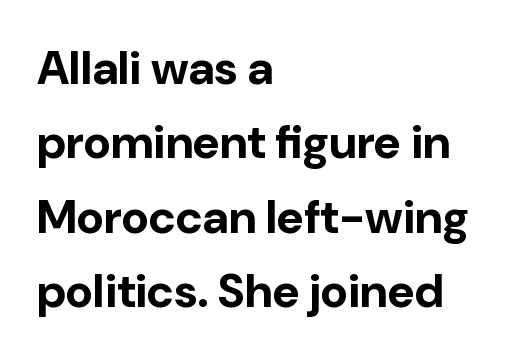
Letter spacing: default. This rendering features lettering with no underline. The lettering holds an erect, upright posture throughout. The designer left line spacing at the default.
